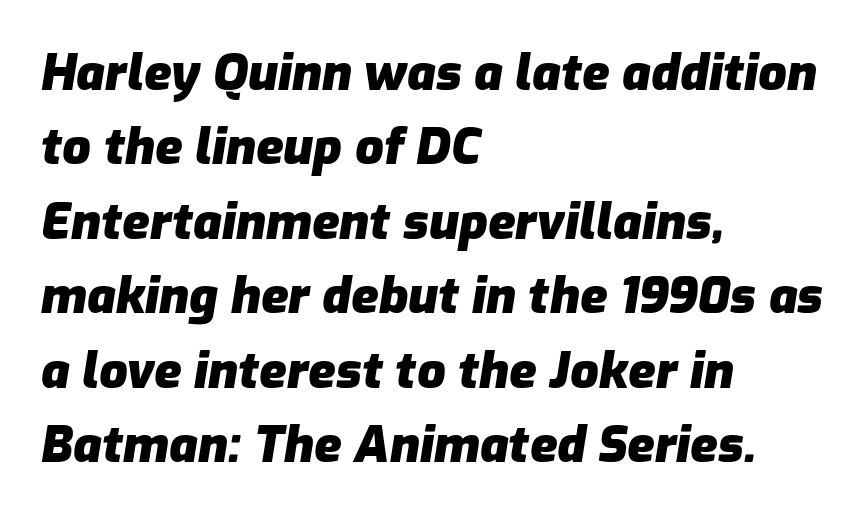
Q: Is the text bold? A: Yes.
Q: Is the text italic (slanted)? A: Yes, it leans right by about 9 degrees.
Q: Is the text underlined? A: No.
Q: How is the paragraph aligned? A: Left-aligned.
Q: Is the spacing between letters normal or unusually wide? A: Normal.
Q: Is the spacing between lines tight, normal or loose? A: Normal.
Q: Width (condensed, normal, or wide)? A: Normal.
Q: Stroke contrast? A: Low.
Q: x-height? A: Medium.
Q: Monospaced? A: No.
